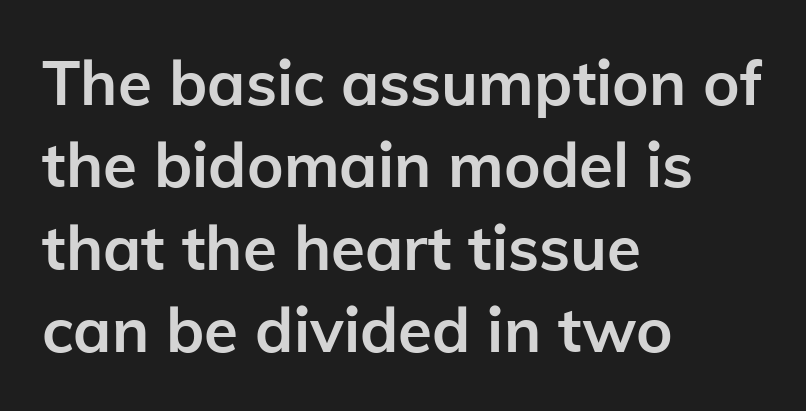
{"serif": "no", "italic": "no", "bold": "yes", "weight": "semibold", "width": "normal", "stroke_contrast": "low", "x_height": "medium", "monospaced": "no", "underline": "no", "align": "left", "line_spacing": "normal", "line_spacing_ratio": 1.33, "letter_spacing": "normal", "letter_spacing_em": 0.0, "glyph_px": 62}
